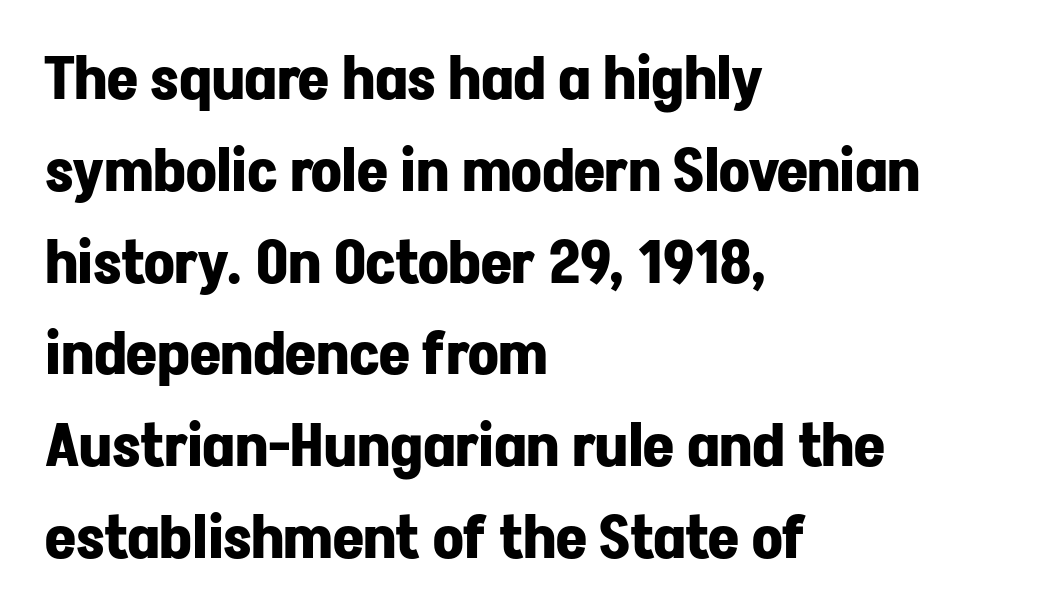
Nobody drew a line under any word here. Heft: maximum for text — a bold. Characters remain perfectly vertical along every line. Rows of type keep a routine distance in the vertical direction. The typeface chosen for these lines omits serifs.
